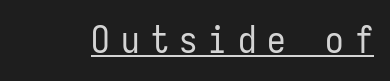
Regarding serifs, this sample does without them. Between one letter and the next there's a generous, obvious gap. Letters have the restrained weight of plain body copy at most. The rendering uses typewriter-style spacing with identical character cells. A typesetter would mark this as roman, not italic.
